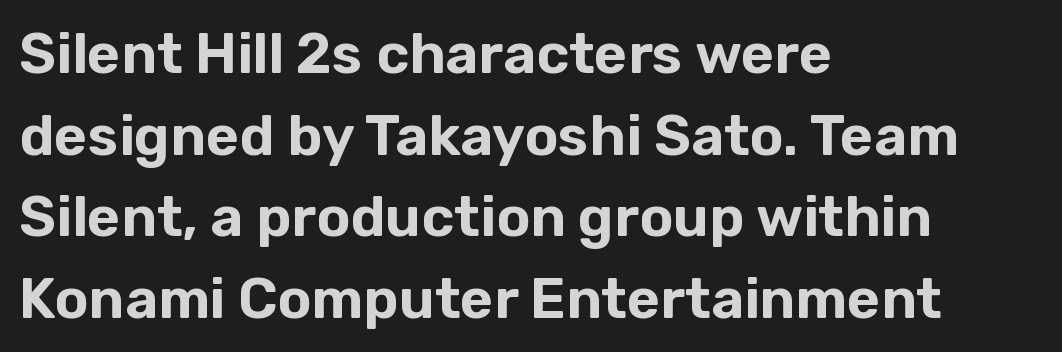
{"serif": "no", "italic": "no", "width": "normal", "stroke_contrast": "low", "x_height": "medium", "monospaced": "no", "underline": "no", "align": "left", "line_spacing": "normal", "line_spacing_ratio": 1.43, "letter_spacing": "normal", "letter_spacing_em": 0.0, "glyph_px": 57}
